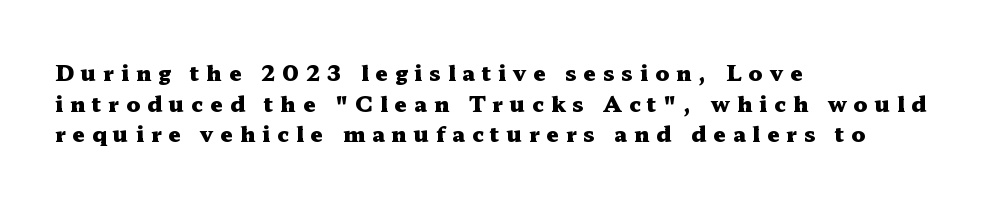
The image shows 22 px bold type, upright; set left-aligned, normal line spacing (1.39x), unusually wide letter spacing (+0.31 em), not underlined.
